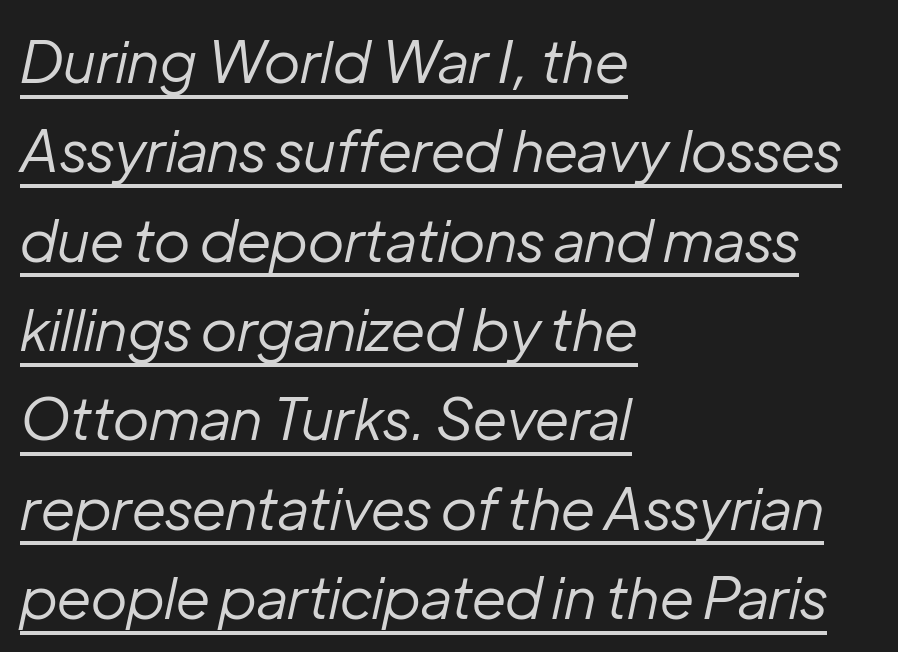
{"italic": "yes", "lean": "right", "slant_degrees": 12, "bold": "no", "weight": "regular", "width": "normal", "stroke_contrast": "low", "x_height": "medium", "monospaced": "no", "underline": "yes", "align": "left", "line_spacing": "normal", "line_spacing_ratio": 1.54, "letter_spacing": "normal", "letter_spacing_em": 0.0, "glyph_px": 58}
